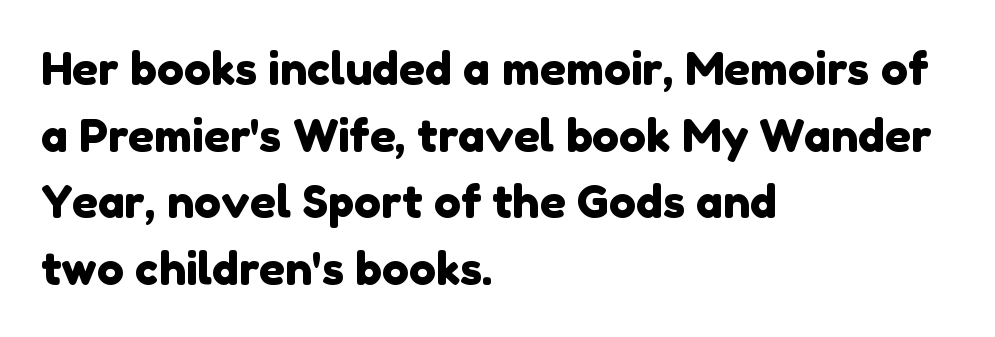
The image shows 45 px sans-serif type; set left-aligned, normal line spacing (1.48x), normal letter spacing, not underlined; low stroke contrast and a medium x-height.
